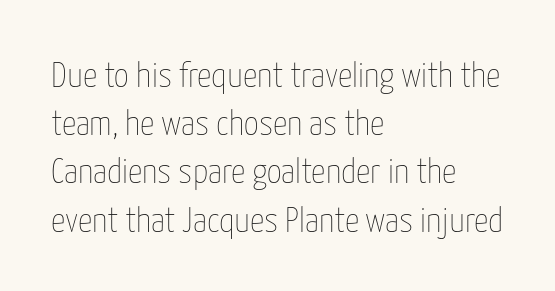
Q: Is the text bold? A: No.
Q: Is the text italic (slanted)? A: No, it is upright.
Q: Is the text underlined? A: No.
Q: How is the paragraph aligned? A: Left-aligned.
Q: Is the spacing between letters normal or unusually wide? A: Normal.
Q: Is the spacing between lines tight, normal or loose? A: Normal.
Q: Width (condensed, normal, or wide)? A: Condensed.
Q: Stroke contrast? A: Low.
Q: x-height? A: Medium.
Q: Monospaced? A: No.
